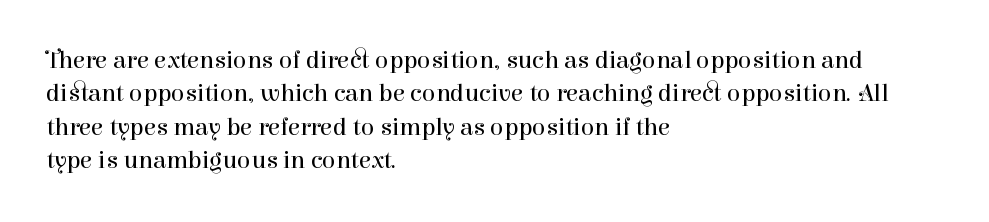
Q: Is the text bold? A: No.
Q: Is the text italic (slanted)? A: No, it is upright.
Q: Is the text underlined? A: No.
Q: How is the paragraph aligned? A: Left-aligned.
Q: Is the spacing between letters normal or unusually wide? A: Normal.
Q: Is the spacing between lines tight, normal or loose? A: Normal.
